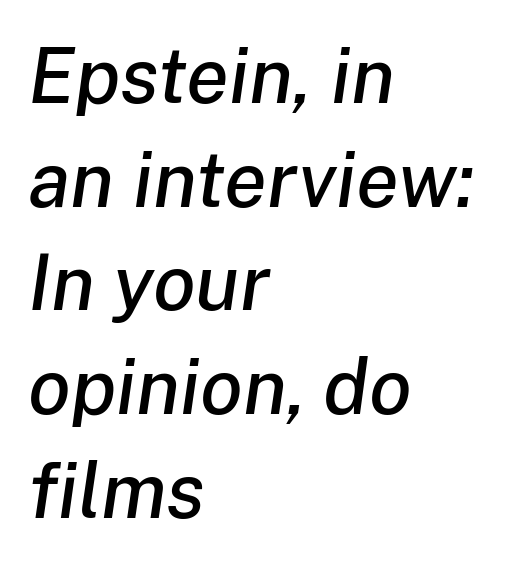
The image shows 78 px text type, italic (leaning right); set left-aligned, normal line spacing (1.33x), normal letter spacing, not underlined; low stroke contrast and a medium x-height.
